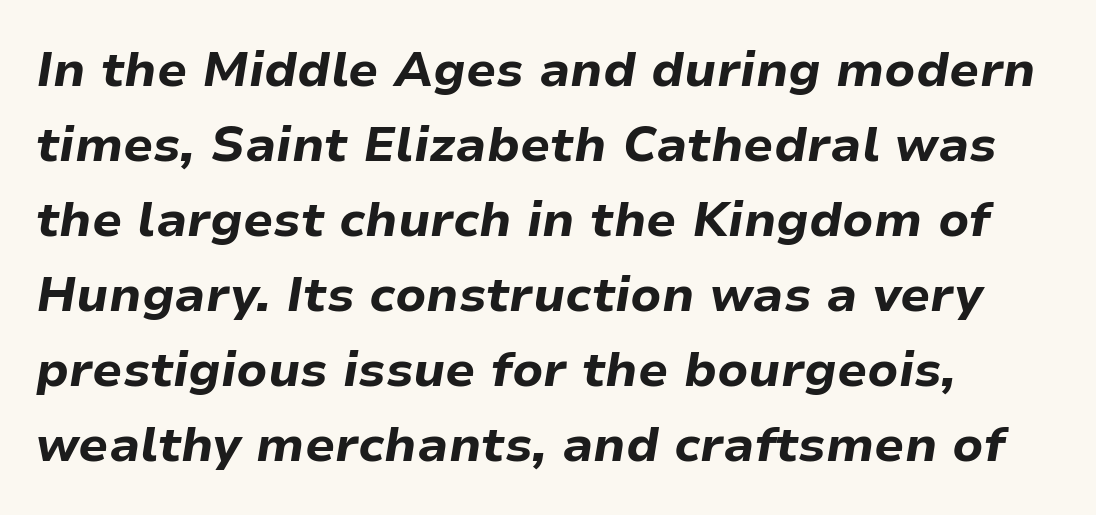
The image shows 49 px bold type, italic (leaning right); set left-aligned, normal line spacing (1.53x), normal letter spacing, not underlined; low stroke contrast and a medium x-height.
